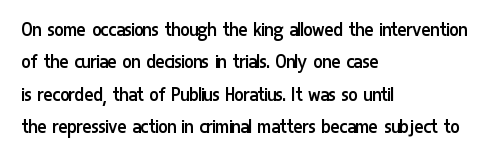
Q: Is the text bold? A: No.
Q: Is the text italic (slanted)? A: No, it is upright.
Q: Is the text underlined? A: No.
Q: How is the paragraph aligned? A: Left-aligned.
Q: Is the spacing between letters normal or unusually wide? A: Normal.
Q: Is the spacing between lines tight, normal or loose? A: Normal.
